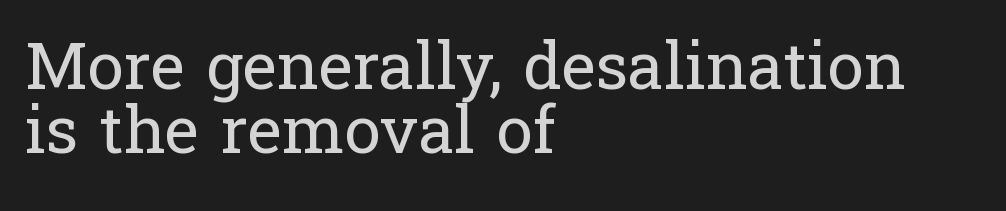
{"serif": "yes", "italic": "no", "bold": "no", "weight": "regular", "width": "normal", "stroke_contrast": "low", "x_height": "medium", "monospaced": "no", "underline": "no", "align": "left", "line_spacing": "tight", "line_spacing_ratio": 0.99, "letter_spacing": "normal", "letter_spacing_em": 0.0, "glyph_px": 65}
